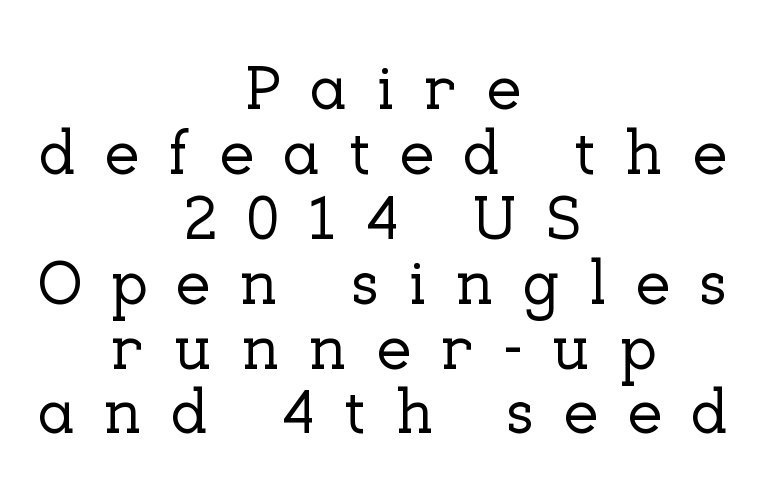
Q: Is the text italic (slanted)? A: No, it is upright.
Q: Is the typeface a serif or a sans-serif typeface? A: Serif.
Q: Is the text underlined? A: No.
Q: How is the paragraph aligned? A: Centered.
Q: Is the spacing between letters normal or unusually wide? A: Unusually wide.
Q: Is the spacing between lines tight, normal or loose? A: Tight.
Q: Width (condensed, normal, or wide)? A: Normal.
Q: Stroke contrast? A: Low.
Q: x-height? A: Medium.
Q: Monospaced? A: No.
